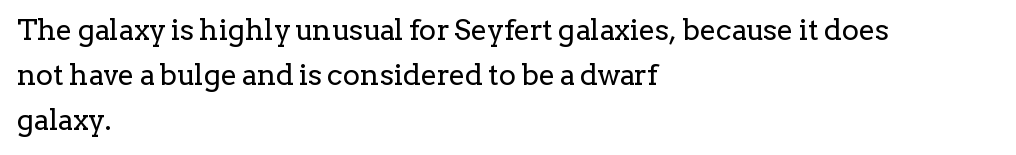
No extra tracking has been applied to these lines. The ragged edge is on the right, which tells us the setting is flush left. No letter is thick-stroked: the sample isn't bold. This is roman type, the default non-slanted kind.
